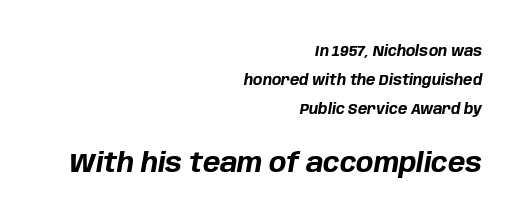
{"italic": "yes", "lean": "right", "slant_degrees": 10, "bold": "yes", "underline": "no", "align": "right", "line_spacing": "loose", "line_spacing_ratio": 2.06, "letter_spacing": "normal", "letter_spacing_em": 0.0, "larger_block": "second", "size_ratio": 1.86, "glyph_px": 26}
